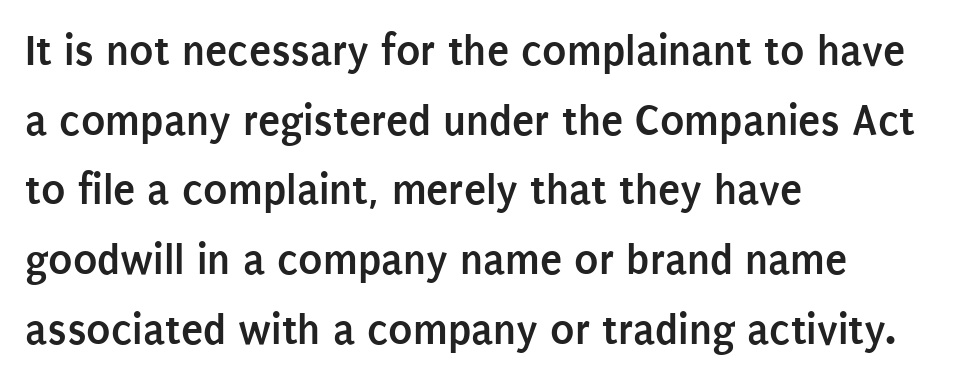
{"serif": "no", "italic": "no", "bold": "yes", "weight": "semibold", "width": "condensed", "stroke_contrast": "low", "x_height": "large", "monospaced": "no", "underline": "no", "align": "left", "line_spacing": "normal", "line_spacing_ratio": 1.55, "letter_spacing": "normal", "letter_spacing_em": 0.0, "glyph_px": 45}
